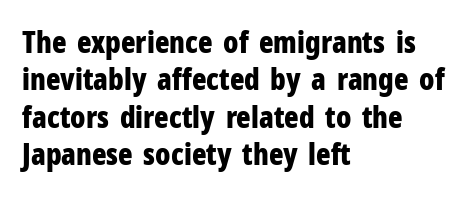
{"serif": "no", "italic": "no", "bold": "yes", "weight": "bold", "width": "condensed", "stroke_contrast": "low", "x_height": "medium", "monospaced": "no", "underline": "no", "align": "left", "line_spacing": "normal", "line_spacing_ratio": 1.25, "letter_spacing": "normal", "letter_spacing_em": 0.0, "glyph_px": 30}
